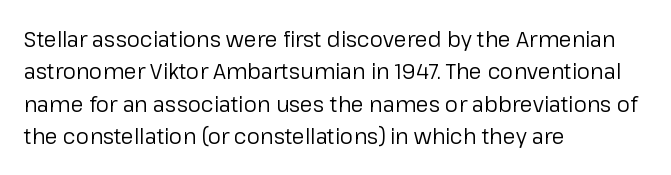
Q: Is the text bold? A: No.
Q: Is the text italic (slanted)? A: No, it is upright.
Q: Is the text underlined? A: No.
Q: How is the paragraph aligned? A: Left-aligned.
Q: Is the spacing between letters normal or unusually wide? A: Normal.
Q: Is the spacing between lines tight, normal or loose? A: Normal.
